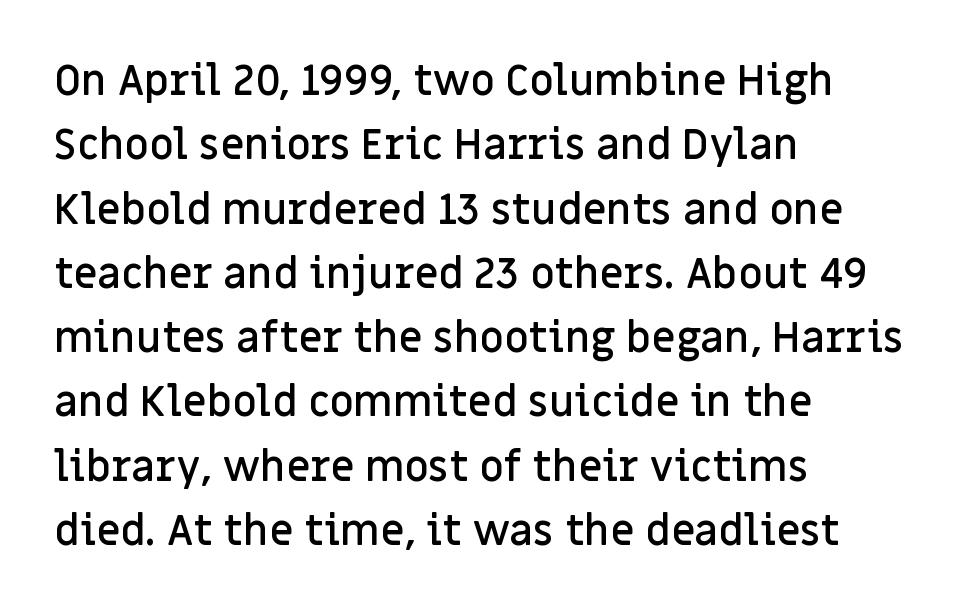
{"serif": "no", "italic": "no", "bold": "semi", "weight": "semibold", "width": "normal", "stroke_contrast": "low", "x_height": "large", "monospaced": "no", "underline": "no", "align": "left", "line_spacing": "normal", "line_spacing_ratio": 1.53, "letter_spacing": "normal", "letter_spacing_em": 0.0, "glyph_px": 42}
